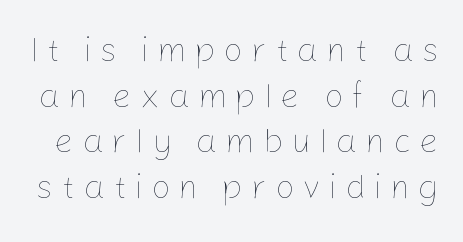
{"italic": "no", "bold": "no", "weight": "thin", "width": "normal", "stroke_contrast": "low", "x_height": "medium", "monospaced": "no", "underline": "no", "line_spacing": "normal", "line_spacing_ratio": 1.34, "letter_spacing": "wide", "letter_spacing_em": 0.24, "glyph_px": 34}
